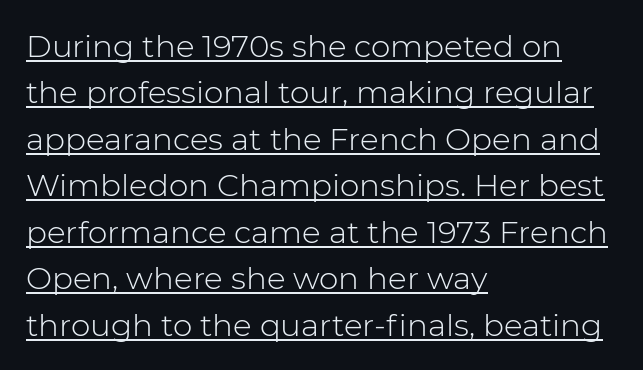
The image shows 31 px light sans-serif type, upright; set left-aligned, normal line spacing (1.5x), normal letter spacing, underlined; low stroke contrast and a medium x-height.
